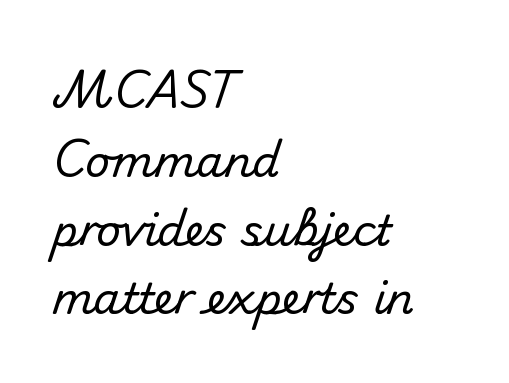
{"serif": "no", "width": "normal", "stroke_contrast": "medium", "x_height": "small", "monospaced": "no", "underline": "no", "align": "left", "line_spacing": "normal", "line_spacing_ratio": 1.6, "letter_spacing": "normal", "letter_spacing_em": 0.0, "glyph_px": 43}
